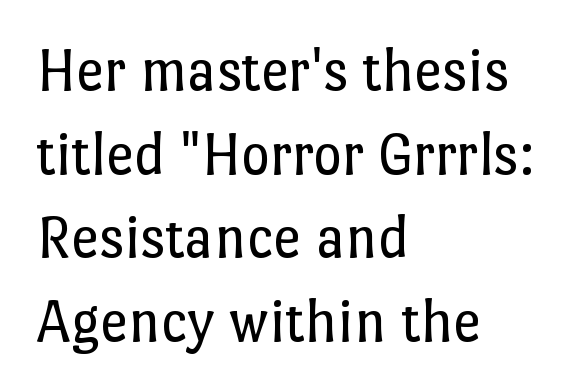
The image shows 62 px regular-weight type, upright; set left-aligned, normal line spacing (1.35x), normal letter spacing, not underlined; low stroke contrast and a medium x-height.
